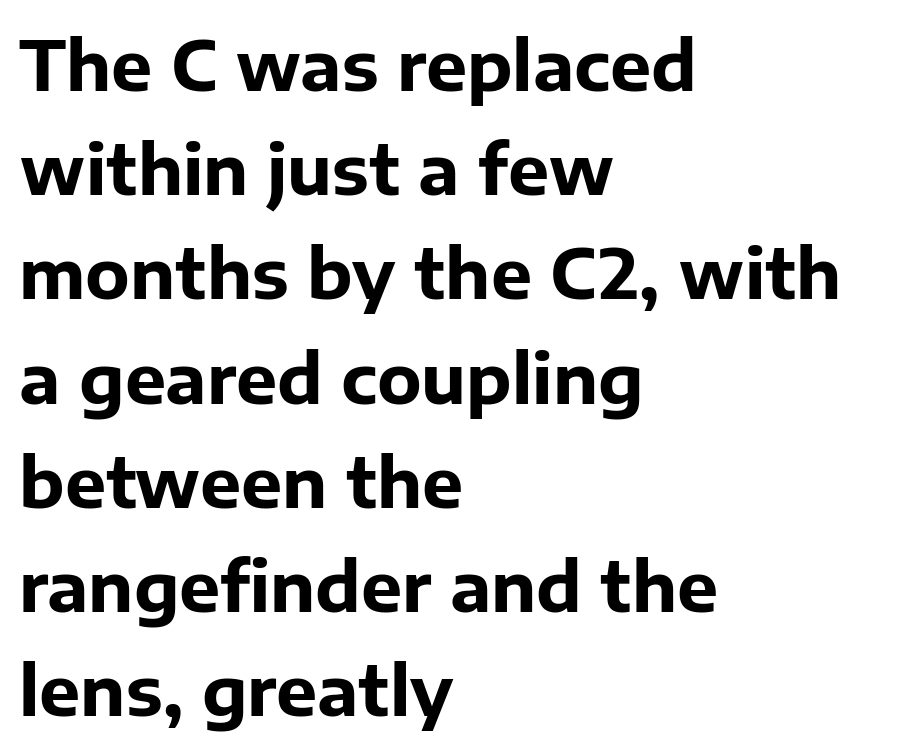
Are there feet on the stems? There aren't — it's a sans. No extra tracking has been applied to these lines. Do the characters align in a grid? No, the font is proportional. The paragraph has a hard left edge and a soft right edge. Beneath every word, the page is bare.
